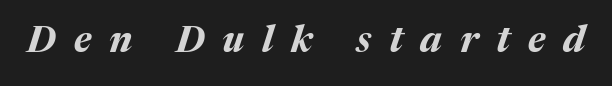
Q: Is the text bold? A: Yes.
Q: Is the text italic (slanted)? A: Yes, it leans right by about 17 degrees.
Q: Is the text underlined? A: No.
Q: Is the spacing between letters normal or unusually wide? A: Unusually wide.
Q: Width (condensed, normal, or wide)? A: Normal.
Q: Stroke contrast? A: Medium.
Q: x-height? A: Medium.
Q: Monospaced? A: No.
